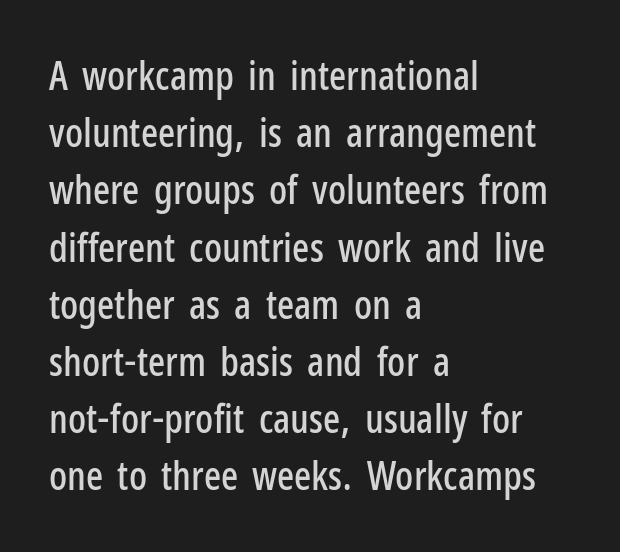
{"serif": "no", "italic": "no", "width": "condensed", "stroke_contrast": "low", "x_height": "medium", "monospaced": "no", "underline": "no", "align": "left", "line_spacing": "normal", "line_spacing_ratio": 1.43, "letter_spacing": "normal", "letter_spacing_em": 0.0, "glyph_px": 40}
